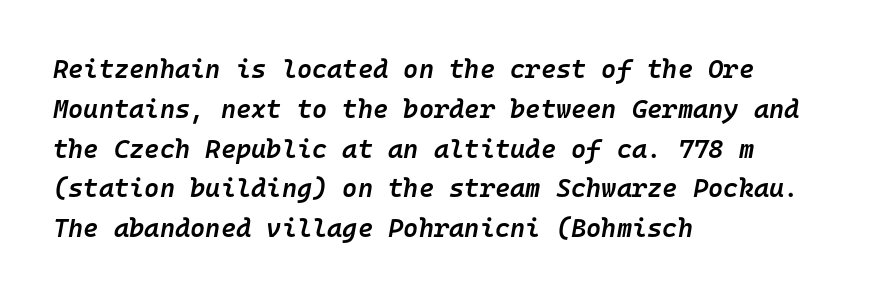
Compared with ordinary roman type, these characters are visibly tilted. Each row of text sits above clean, open space. Short note: letters normally spaced. Does the copy run flush right? No — it runs flush left.
